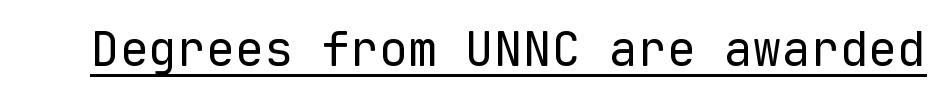
{"serif": "no", "italic": "no", "bold": "no", "weight": "regular", "width": "normal", "stroke_contrast": "low", "x_height": "medium", "monospaced": "yes", "underline": "yes", "letter_spacing": "normal", "letter_spacing_em": 0.0, "glyph_px": 48}
